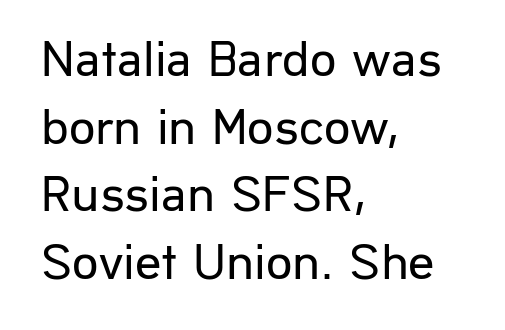
The image shows 52 px regular-weight sans-serif type, upright; set left-aligned, normal line spacing (1.3x), normal letter spacing, not underlined; low stroke contrast and a medium x-height.
